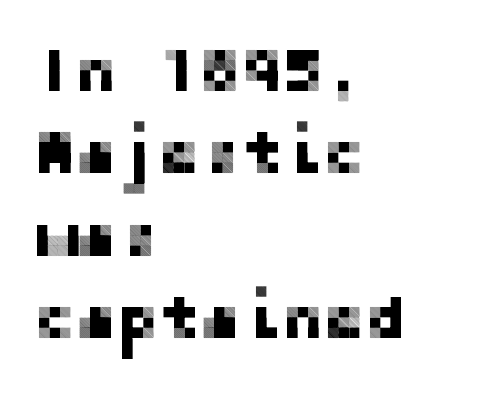
{"serif": "no", "italic": "no", "width": "normal", "stroke_contrast": "low", "x_height": "medium", "underline": "no", "align": "left", "line_spacing": "normal", "line_spacing_ratio": 1.33, "letter_spacing": "normal", "letter_spacing_em": 0.0, "glyph_px": 62}
